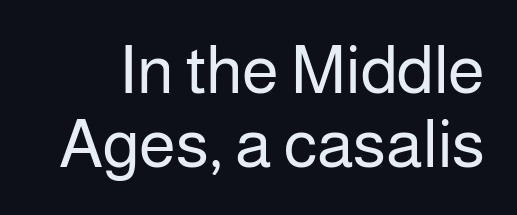
{"serif": "no", "italic": "no", "bold": "no", "weight": "regular", "width": "normal", "stroke_contrast": "low", "x_height": "medium", "monospaced": "no", "underline": "no", "line_spacing": "tight", "line_spacing_ratio": 1.11, "letter_spacing": "normal", "letter_spacing_em": 0.0, "glyph_px": 67}
